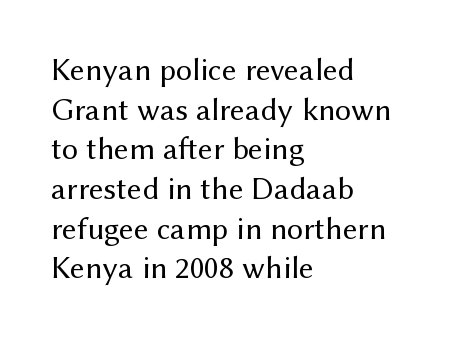
Q: Is the text bold? A: No.
Q: Is the text italic (slanted)? A: No, it is upright.
Q: Is the typeface a serif or a sans-serif typeface? A: Sans-serif.
Q: Is the text underlined? A: No.
Q: How is the paragraph aligned? A: Left-aligned.
Q: Is the spacing between letters normal or unusually wide? A: Normal.
Q: Width (condensed, normal, or wide)? A: Normal.
Q: Stroke contrast? A: Medium.
Q: x-height? A: Medium.
Q: Monospaced? A: No.
